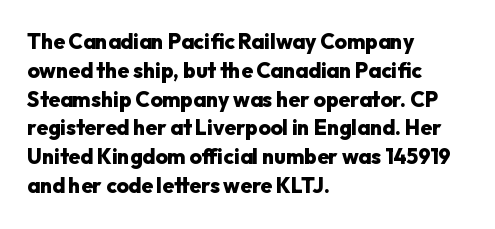
{"italic": "no", "bold": "yes", "underline": "no", "align": "left", "line_spacing": "normal", "line_spacing_ratio": 1.37, "letter_spacing": "normal", "letter_spacing_em": 0.0, "glyph_px": 21}
